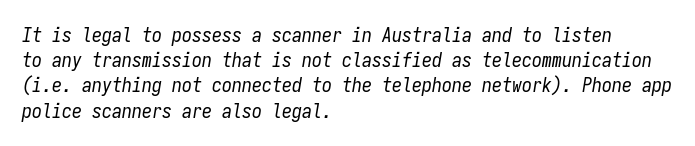
There's an unmistakable incline to the writing here. Leading: standard. Vertical stems look standard width or narrower in stroke. This sample uses plain, unmodified letter spacing.
